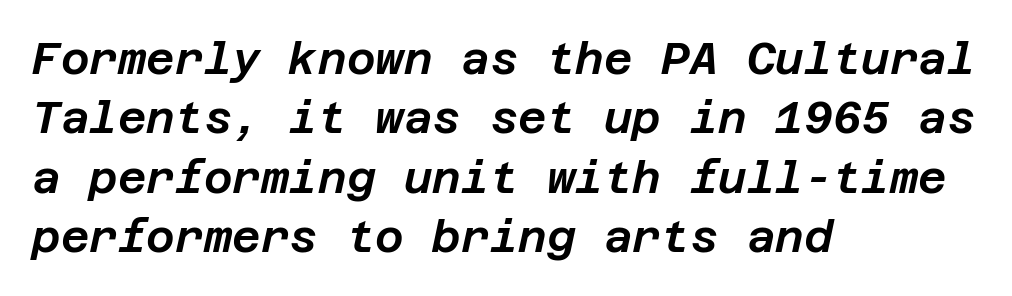
{"italic": "yes", "lean": "right", "slant_degrees": 12, "width": "normal", "stroke_contrast": "low", "x_height": "large", "underline": "no", "align": "left", "line_spacing": "normal", "line_spacing_ratio": 1.35, "letter_spacing": "normal", "letter_spacing_em": 0.0, "glyph_px": 44}
